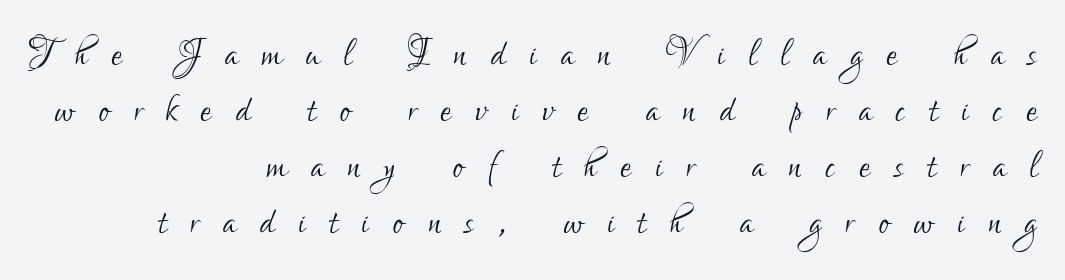
No letter is thick-stroked: the sample isn't bold. The vertical gap from one line to the next is small. The text was rendered using a sans face with plain stroke endings. Caption: expanded tracking, letters set apart.
